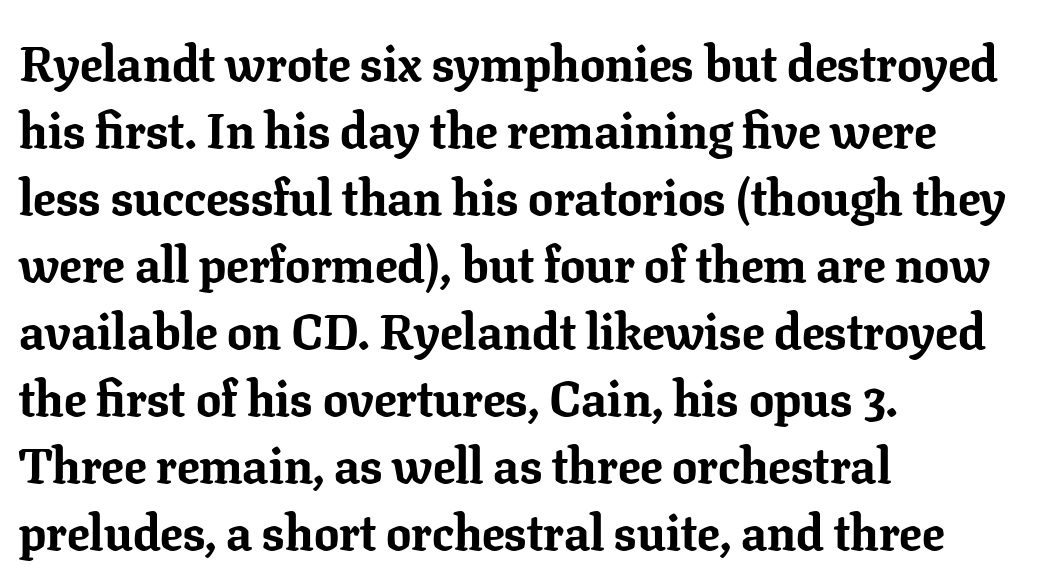
Q: Is the text bold? A: Yes.
Q: Is the text italic (slanted)? A: No, it is upright.
Q: Is the typeface a serif or a sans-serif typeface? A: Serif.
Q: Is the text underlined? A: No.
Q: How is the paragraph aligned? A: Left-aligned.
Q: Is the spacing between letters normal or unusually wide? A: Normal.
Q: Is the spacing between lines tight, normal or loose? A: Normal.
Q: Width (condensed, normal, or wide)? A: Normal.
Q: Stroke contrast? A: Low.
Q: x-height? A: Medium.
Q: Monospaced? A: No.
